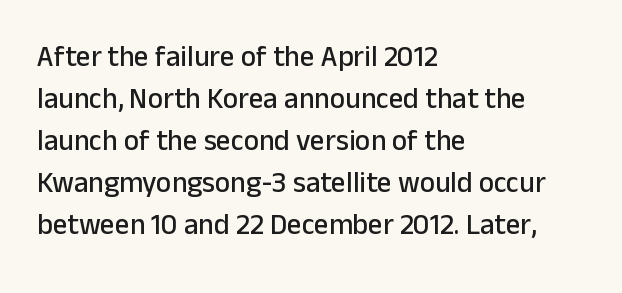
Glance below the letters and you will spot only blank space. This sample keeps an unexceptional amount of space between lines. The letters sit at their default tracking, neither squeezed nor spread. Serif or sans? Sans — the stroke terminals are bare. Varying glyph widths throughout — classic text-font behaviour. The font's upright variant was chosen for this text.
